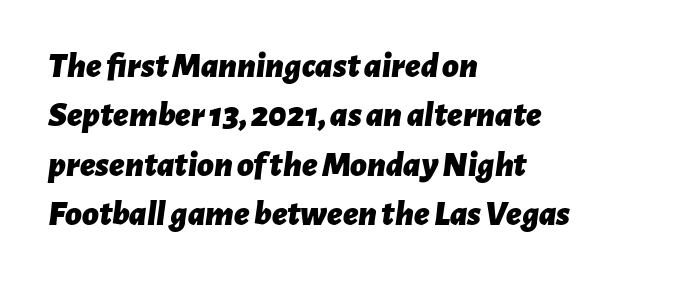
Looks like regular typesetting: each glyph gets only the width it needs. A normal amount of white space separates one row of letters from the next. Layout note: lines flush left. Default kerning and tracking; the words read as compact shapes. Beneath every word, the page is bare.
